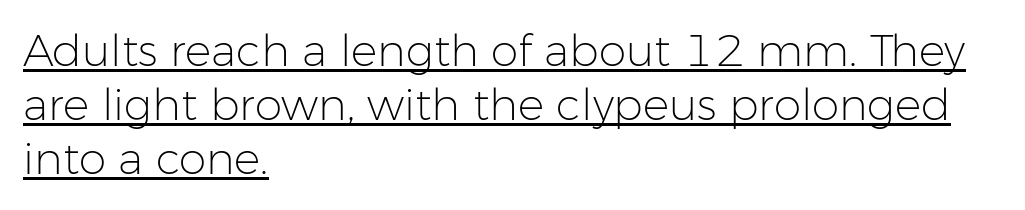
Character widths vary here, with narrow letters taking less room than wide ones. Stems and bowls with no extra thickness — not bold. Honestly, the letter spacing is just normal — you wouldn't notice it. Typographically, this falls in the sans-serif category. Nope, not italic — everything's standing straight. The rag falls on the right side of this text block.
